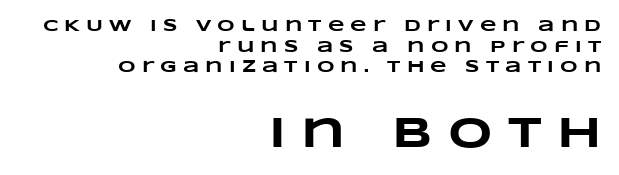
The image shows 43 px heavy, wide type; set right-aligned, line spacing 1.21x, unusually wide letter spacing (+0.36 em), not underlined; the second (bottom) block is 2.53x larger; low stroke contrast and a large x-height.
